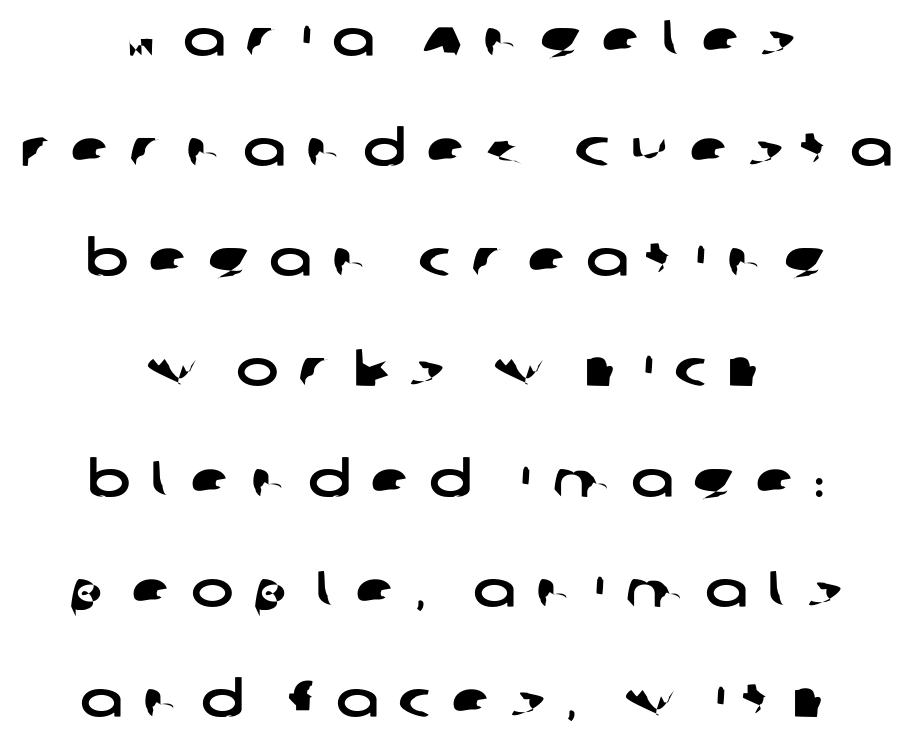
{"serif": "no", "width": "wide", "stroke_contrast": "low", "x_height": "large", "monospaced": "no", "underline": "no", "align": "center", "line_spacing": "loose", "line_spacing_ratio": 2.16, "letter_spacing": "wide", "letter_spacing_em": 0.39, "glyph_px": 51}
